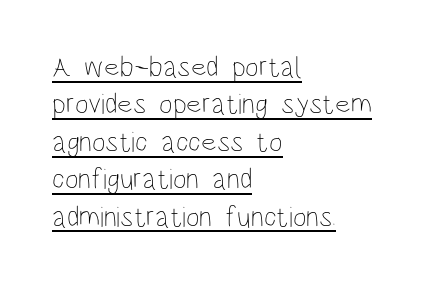
Q: Is the text bold? A: No.
Q: Is the text italic (slanted)? A: No, it is upright.
Q: Is the text underlined? A: Yes.
Q: How is the paragraph aligned? A: Left-aligned.
Q: Is the spacing between letters normal or unusually wide? A: Normal.
Q: Is the spacing between lines tight, normal or loose? A: Normal.
Q: Width (condensed, normal, or wide)? A: Condensed.
Q: Stroke contrast? A: Low.
Q: x-height? A: Large.
Q: Monospaced? A: No.
